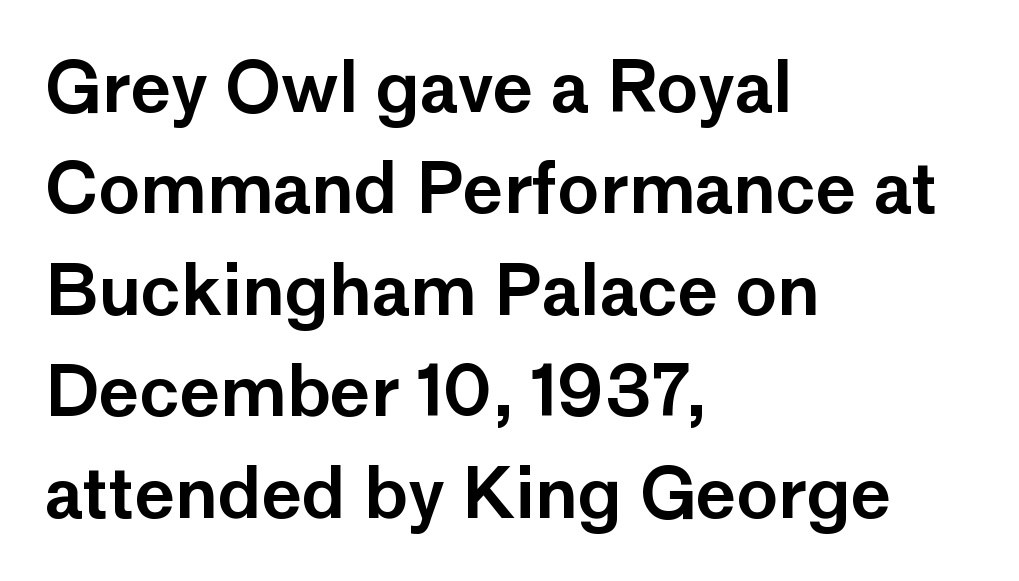
{"serif": "no", "italic": "no", "width": "normal", "stroke_contrast": "low", "x_height": "medium", "monospaced": "no", "underline": "no", "align": "left", "line_spacing": "normal", "line_spacing_ratio": 1.47, "letter_spacing": "normal", "letter_spacing_em": 0.0, "glyph_px": 69}
